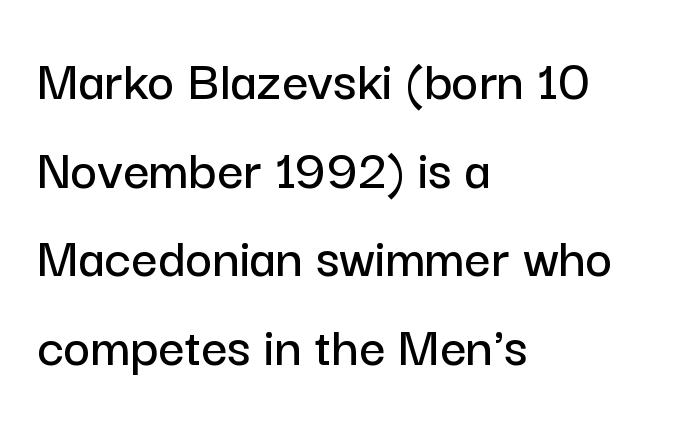
Q: Is the text italic (slanted)? A: No, it is upright.
Q: Is the typeface a serif or a sans-serif typeface? A: Sans-serif.
Q: Is the text underlined? A: No.
Q: How is the paragraph aligned? A: Left-aligned.
Q: Is the spacing between letters normal or unusually wide? A: Normal.
Q: Is the spacing between lines tight, normal or loose? A: Normal.
Q: Width (condensed, normal, or wide)? A: Normal.
Q: Stroke contrast? A: Low.
Q: x-height? A: Medium.
Q: Monospaced? A: No.
